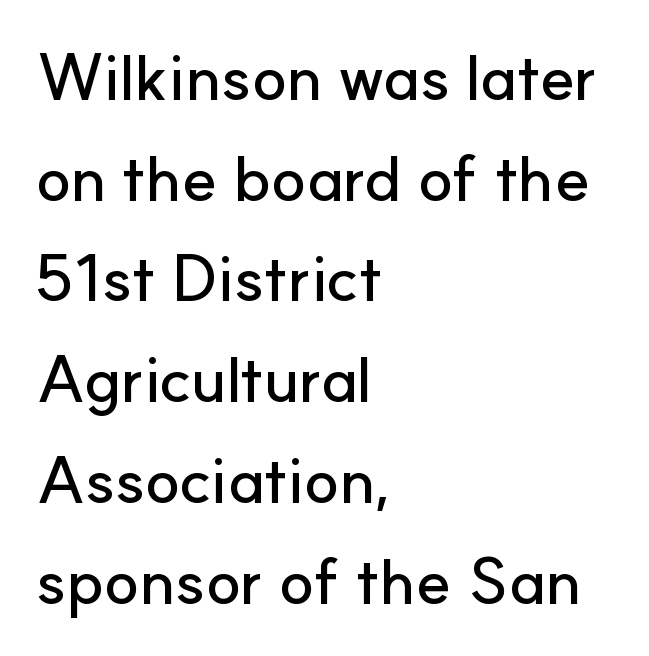
The specimen omits any rule beneath the text block's lines. Italic: no, the glyphs are upright roman. The text was rendered using a sans face with plain stroke endings. This sample uses plain, unmodified letter spacing.
